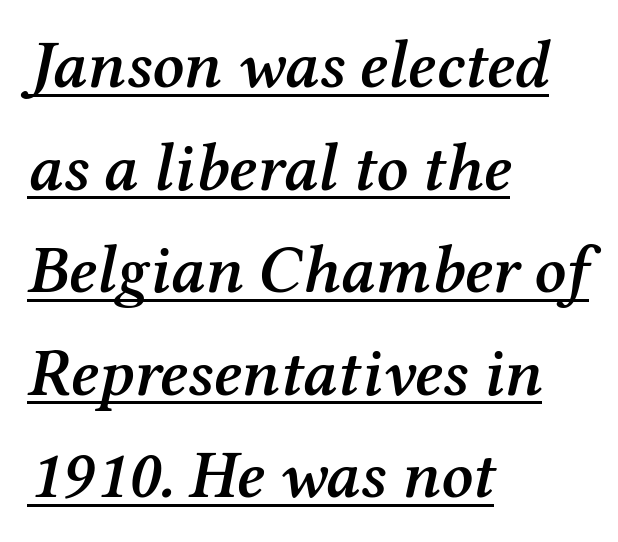
The image shows 67 px semibold serif type, italic (leaning right); set left-aligned, normal line spacing (1.53x), normal letter spacing, underlined; medium stroke contrast and a medium x-height.
